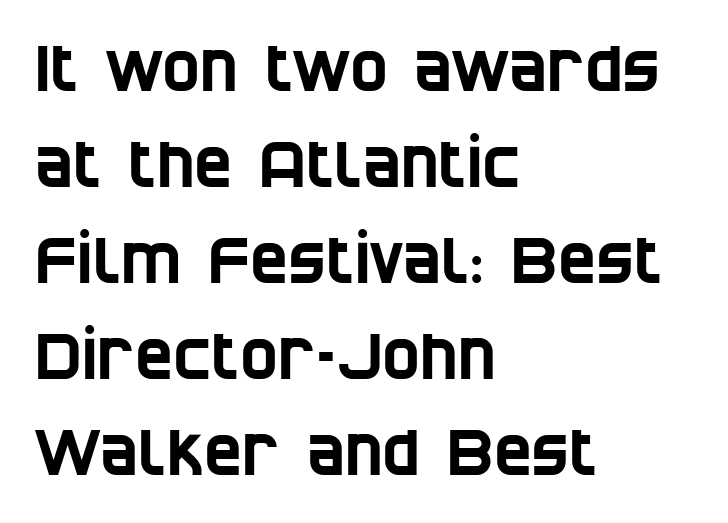
The image shows 64 px condensed sans-serif type; set left-aligned, normal line spacing (1.5x), normal letter spacing, not underlined; low stroke contrast and a large x-height.
